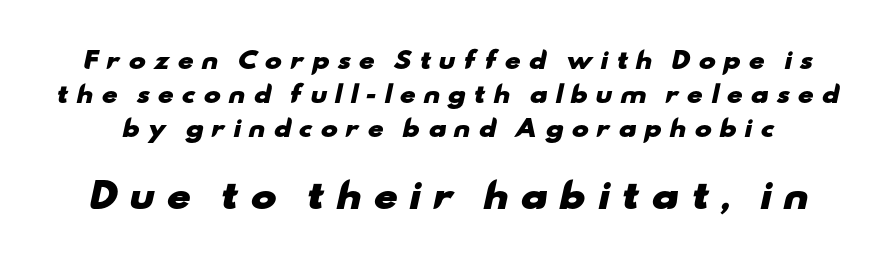
The image shows 35 px heavy, wide sans-serif type; set normal line spacing (1.47x), unusually wide letter spacing (+0.31 em), not underlined; the second (bottom) block is 1.52x larger; low stroke contrast and a small x-height.
